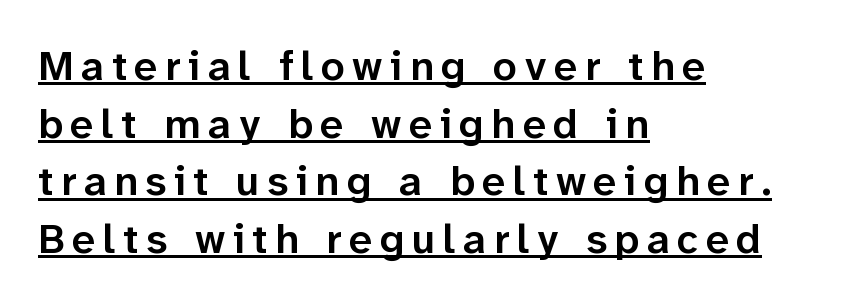
The image shows 42 px semibold sans-serif type, upright; set left-aligned, normal line spacing (1.37x), underlined; low stroke contrast and a medium x-height.
